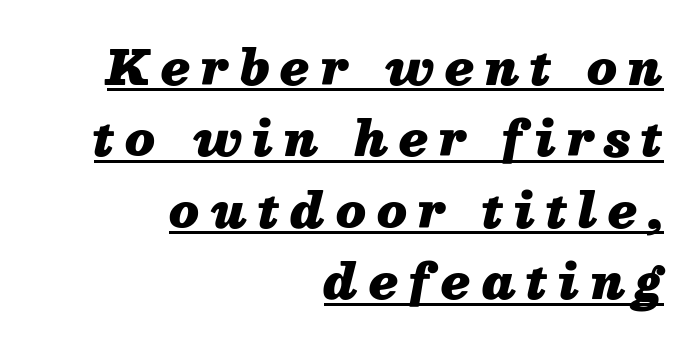
The image shows 47 px heavy type, italic (leaning right); set right-aligned, normal line spacing (1.52x), unusually wide letter spacing (+0.23 em), underlined; medium stroke contrast and a medium x-height.
